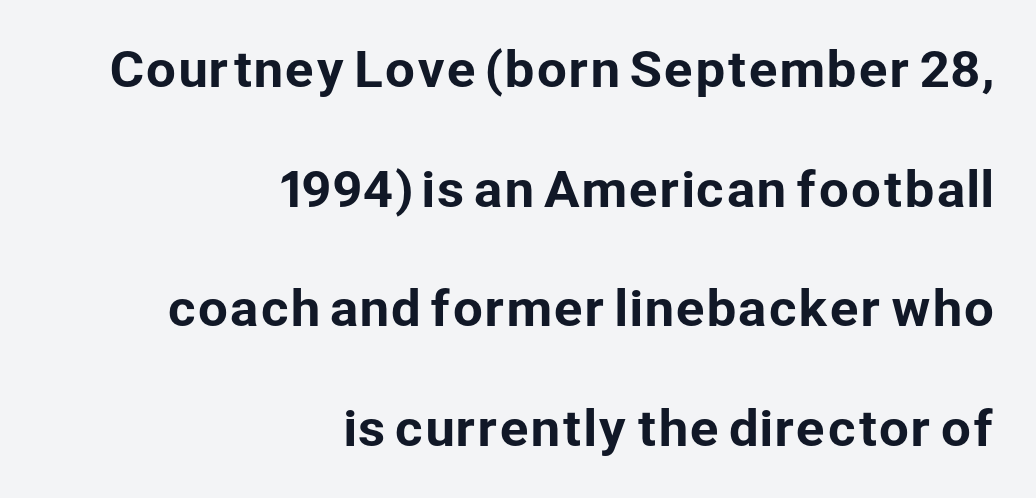
Q: Is the text italic (slanted)? A: No, it is upright.
Q: Is the typeface a serif or a sans-serif typeface? A: Sans-serif.
Q: Is the text underlined? A: No.
Q: How is the paragraph aligned? A: Right-aligned.
Q: Is the spacing between letters normal or unusually wide? A: Normal.
Q: Is the spacing between lines tight, normal or loose? A: Loose.
Q: Width (condensed, normal, or wide)? A: Normal.
Q: Stroke contrast? A: Low.
Q: x-height? A: Medium.
Q: Monospaced? A: No.
